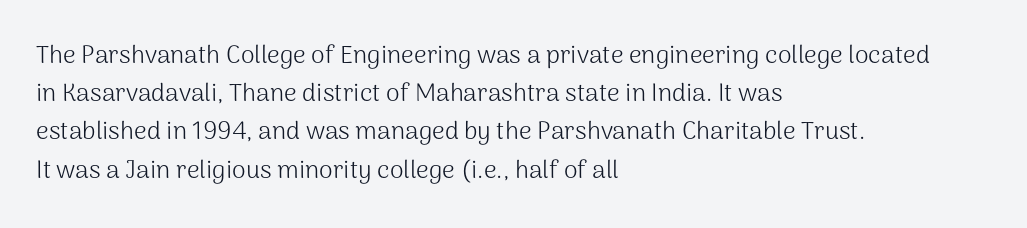
The image shows 25 px text type, upright; set left-aligned, normal line spacing (1.53x), normal letter spacing, not underlined.
